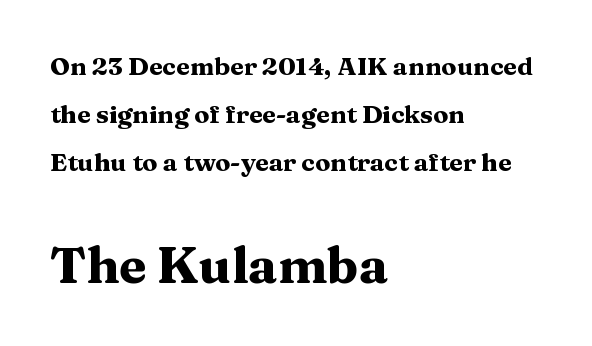
{"serif": "yes", "italic": "no", "bold": "yes", "weight": "heavy", "width": "wide", "stroke_contrast": "medium", "x_height": "medium", "monospaced": "no", "underline": "no", "align": "left", "line_spacing": "loose", "line_spacing_ratio": 1.92, "letter_spacing": "normal", "letter_spacing_em": 0.0, "larger_block": "second", "size_ratio": 2.0, "glyph_px": 50}
